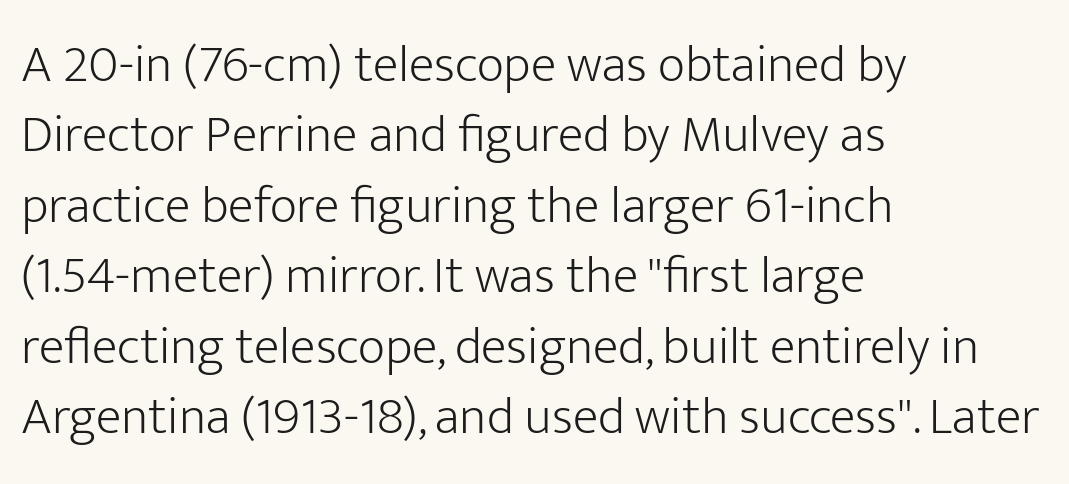
Q: Is the text bold? A: No.
Q: Is the text italic (slanted)? A: No, it is upright.
Q: Is the typeface a serif or a sans-serif typeface? A: Sans-serif.
Q: Is the text underlined? A: No.
Q: How is the paragraph aligned? A: Left-aligned.
Q: Is the spacing between letters normal or unusually wide? A: Normal.
Q: Is the spacing between lines tight, normal or loose? A: Normal.
Q: Width (condensed, normal, or wide)? A: Normal.
Q: Stroke contrast? A: Low.
Q: x-height? A: Medium.
Q: Monospaced? A: No.
